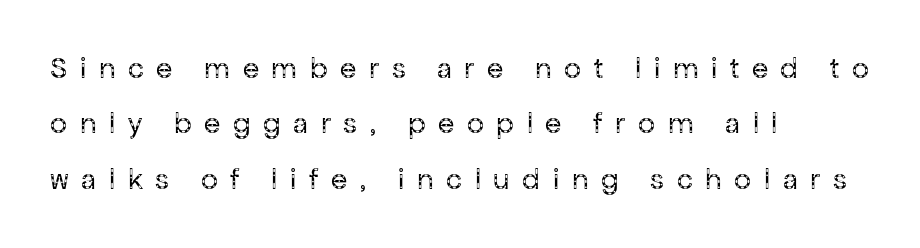
Every row of glyphs begins at an identical x-position on the left. What kind of face is this? One without serifs — a sans. Style check: upright. This sample uses expanded letter spacing, leaving extra air between glyphs.
